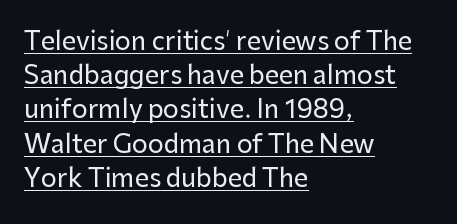
Tall strokes in this sample are plumb rather than angled. Horizontal bands of white between lines are of average thickness. Every word sits above its own underline. Where is the straight margin? On the left. Tracking here is standard; glyphs follow each other at the usual distance.
